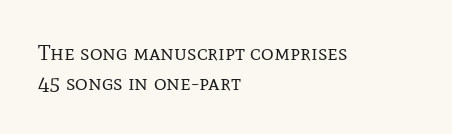
{"italic": "no", "bold": "no", "underline": "no", "align": "left", "line_spacing": "normal", "line_spacing_ratio": 1.35, "letter_spacing": "normal", "letter_spacing_em": 0.0, "glyph_px": 22}
